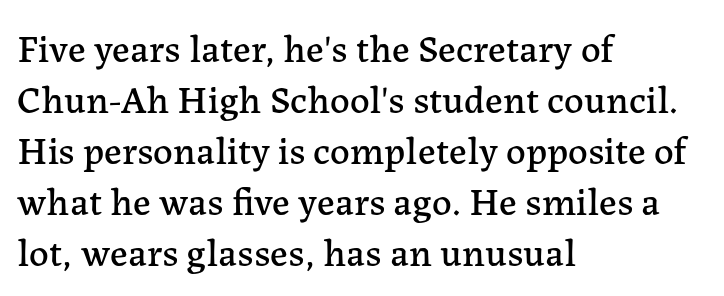
{"serif": "yes", "italic": "no", "width": "normal", "stroke_contrast": "low", "x_height": "medium", "monospaced": "no", "underline": "no", "align": "left", "line_spacing": "normal", "line_spacing_ratio": 1.31, "letter_spacing": "normal", "letter_spacing_em": 0.0, "glyph_px": 39}
